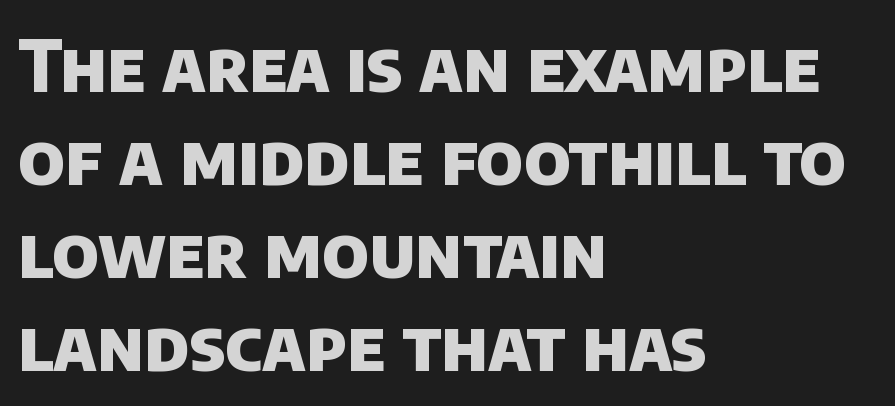
Q: Is the text bold? A: Yes.
Q: Is the typeface a serif or a sans-serif typeface? A: Sans-serif.
Q: Is the text underlined? A: No.
Q: How is the paragraph aligned? A: Left-aligned.
Q: Is the spacing between letters normal or unusually wide? A: Normal.
Q: Is the spacing between lines tight, normal or loose? A: Normal.
Q: Width (condensed, normal, or wide)? A: Normal.
Q: Stroke contrast? A: Low.
Q: x-height? A: Large.
Q: Monospaced? A: No.
